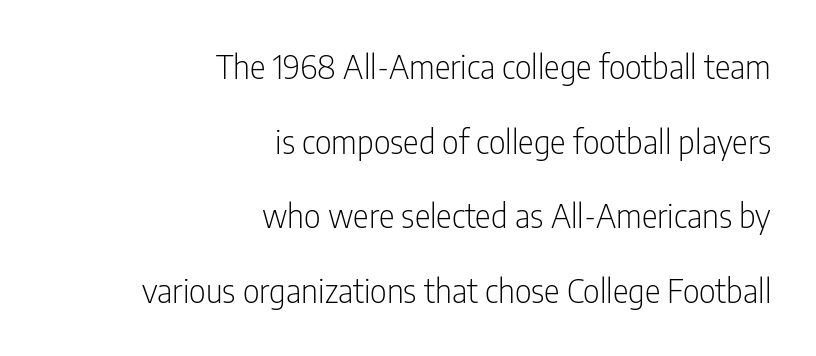
In CSS terms this would be text-align: right. This rendering employs a face without finishing strokes, i.e., a sans-serif. The letters stand upright; this is a roman face. Stroke thickness stays within the range of a standard reading face or lighter. Varying glyph widths throughout — classic text-font behaviour.
